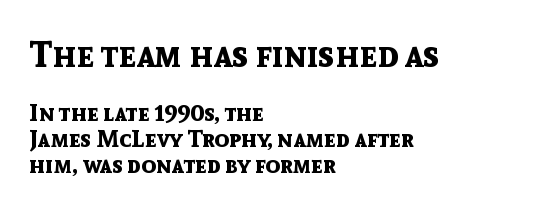
{"serif": "no", "italic": "no", "bold": "yes", "weight": "bold", "width": "normal", "x_height": "medium", "monospaced": "no", "underline": "no", "align": "left", "line_spacing": "tight", "line_spacing_ratio": 1.07, "letter_spacing": "normal", "letter_spacing_em": 0.0, "larger_block": "first", "size_ratio": 1.5, "glyph_px": 36}
